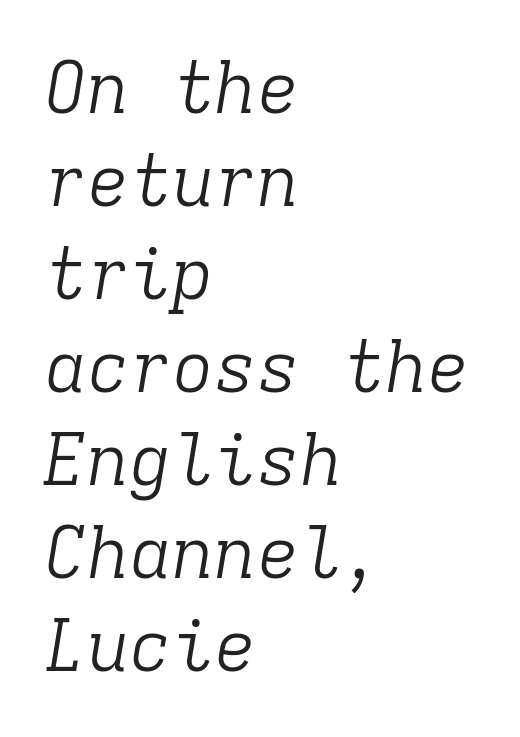
{"serif": "yes", "italic": "yes", "lean": "right", "slant_degrees": 9, "bold": "no", "weight": "light", "width": "normal", "stroke_contrast": "low", "x_height": "medium", "monospaced": "yes", "underline": "no", "align": "left", "line_spacing": "normal", "line_spacing_ratio": 1.31, "letter_spacing": "normal", "letter_spacing_em": 0.0, "glyph_px": 71}
